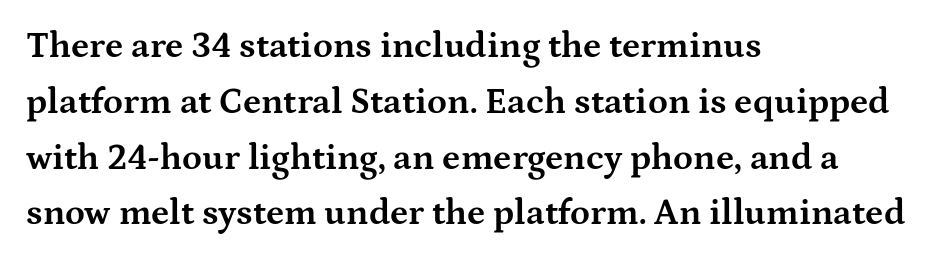
Q: Is the text bold? A: Yes.
Q: Is the text italic (slanted)? A: No, it is upright.
Q: Is the typeface a serif or a sans-serif typeface? A: Serif.
Q: Is the text underlined? A: No.
Q: How is the paragraph aligned? A: Left-aligned.
Q: Is the spacing between letters normal or unusually wide? A: Normal.
Q: Is the spacing between lines tight, normal or loose? A: Normal.
Q: Width (condensed, normal, or wide)? A: Wide.
Q: Stroke contrast? A: Medium.
Q: x-height? A: Medium.
Q: Monospaced? A: No.
